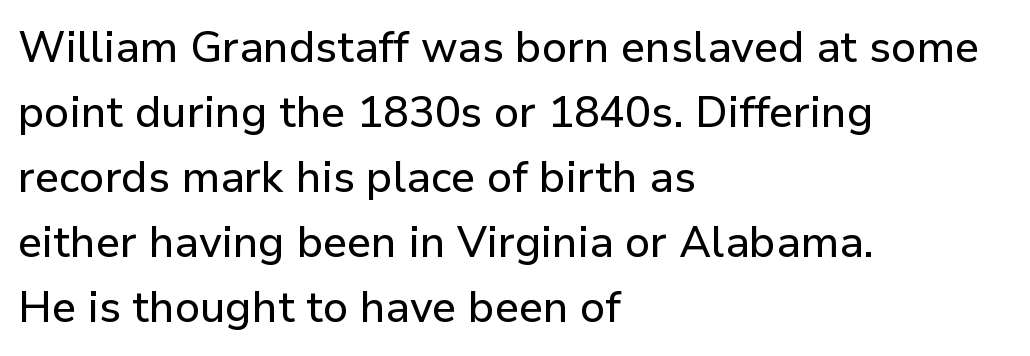
Rows of type keep a routine distance in the vertical direction. Decoration check: the copy has no underline. No feet cap the strokes, marking this as sans-serif type. What stands out about the letter spacing? Nothing — it is the standard amount. The compositor pushed each line to the left boundary. Posture: vertical.
